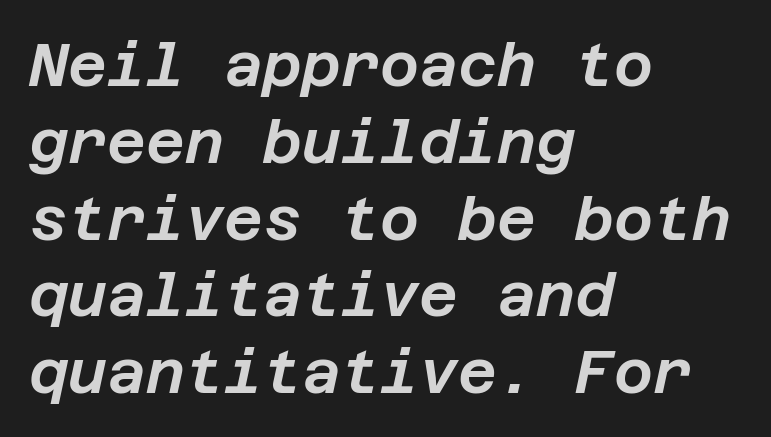
The image shows 60 px text type, italic (leaning right); set left-aligned, normal line spacing (1.28x), normal letter spacing, not underlined; low stroke contrast and a large x-height.
